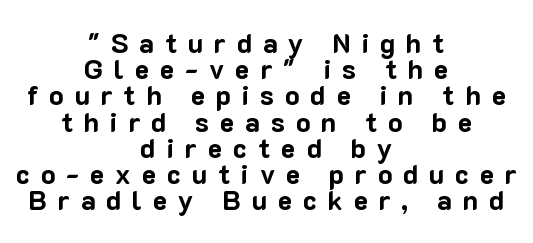
Q: Is the text bold? A: Yes.
Q: Is the text italic (slanted)? A: No, it is upright.
Q: Is the text underlined? A: No.
Q: How is the paragraph aligned? A: Centered.
Q: Is the spacing between letters normal or unusually wide? A: Unusually wide.
Q: Is the spacing between lines tight, normal or loose? A: Tight.
